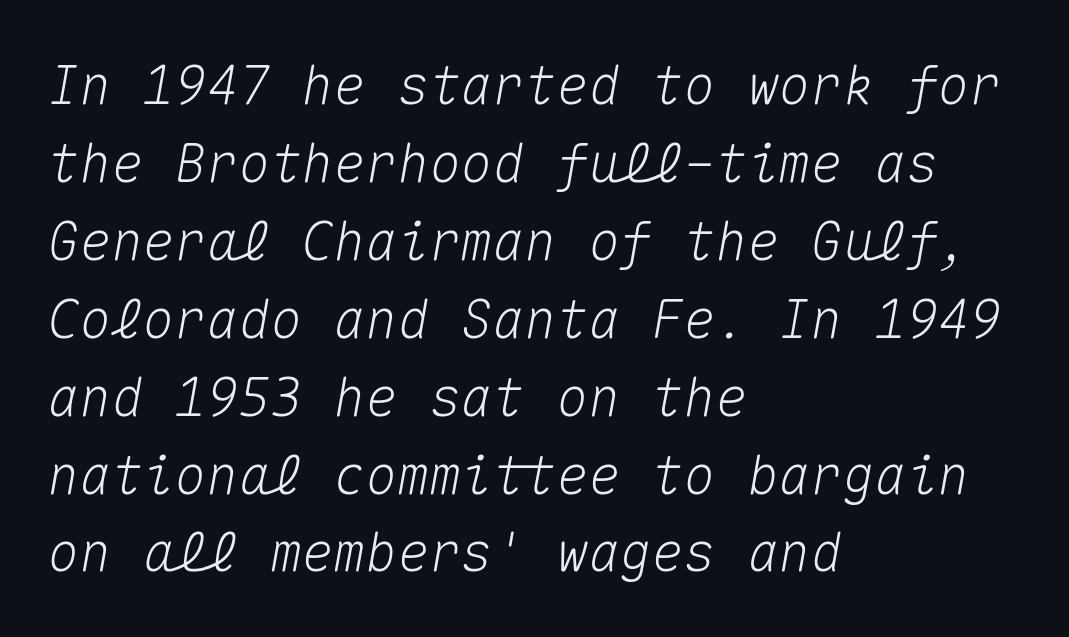
{"italic": "yes", "lean": "right", "slant_degrees": 10, "width": "normal", "stroke_contrast": "medium", "x_height": "medium", "monospaced": "yes", "underline": "no", "align": "left", "line_spacing": "normal", "line_spacing_ratio": 1.47, "letter_spacing": "normal", "letter_spacing_em": 0.0, "glyph_px": 53}
